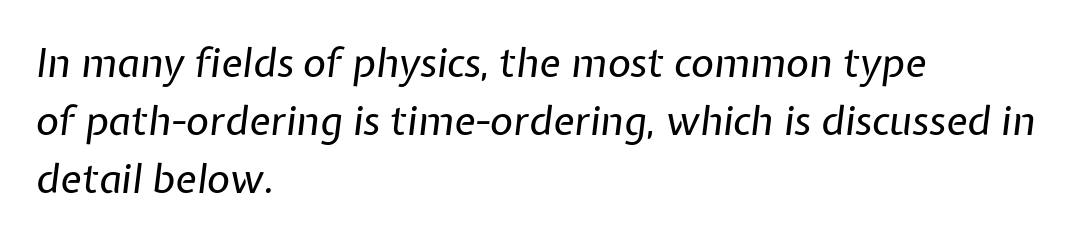
Beneath every word, the page is bare. Weight: regular or lighter. How would I describe the line gaps? Plain and ordinary. Words appear dense and cohesive because spacing is normal. Alignment: flush left. Each letter keeps its own natural width here, so spacing adapts to shape.
